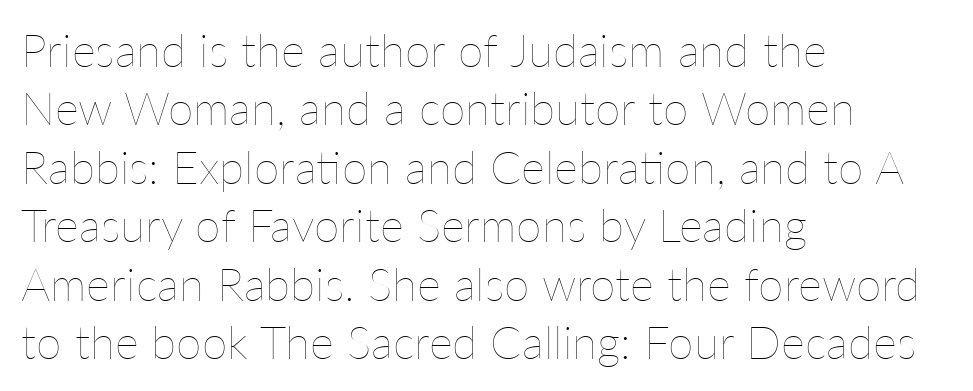
Q: Is the text bold? A: No.
Q: Is the text italic (slanted)? A: No, it is upright.
Q: Is the text underlined? A: No.
Q: How is the paragraph aligned? A: Left-aligned.
Q: Is the spacing between letters normal or unusually wide? A: Normal.
Q: Is the spacing between lines tight, normal or loose? A: Normal.
Q: Width (condensed, normal, or wide)? A: Normal.
Q: Stroke contrast? A: Low.
Q: x-height? A: Medium.
Q: Monospaced? A: No.
